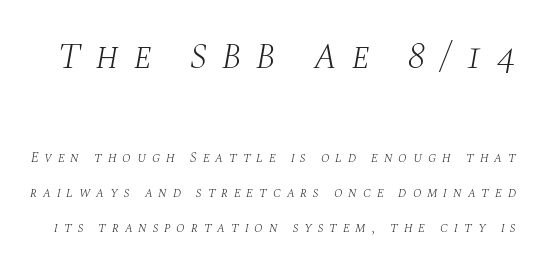
{"serif": "yes", "italic": "yes", "lean": "right", "slant_degrees": 10, "bold": "no", "weight": "light", "width": "normal", "stroke_contrast": "medium", "x_height": "large", "monospaced": "no", "underline": "no", "line_spacing": "loose", "line_spacing_ratio": 2.49, "letter_spacing": "wide", "letter_spacing_em": 0.41, "larger_block": "first", "size_ratio": 2.57, "glyph_px": 36}
